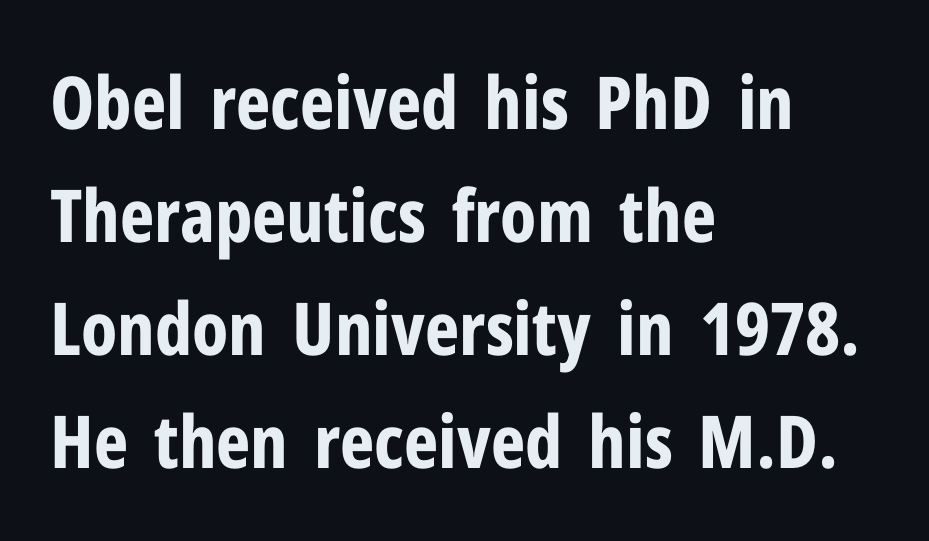
{"serif": "no", "italic": "no", "bold": "yes", "weight": "bold", "width": "condensed", "stroke_contrast": "low", "x_height": "medium", "monospaced": "no", "underline": "no", "align": "left", "line_spacing": "normal", "line_spacing_ratio": 1.55, "letter_spacing": "normal", "letter_spacing_em": 0.0, "glyph_px": 73}
